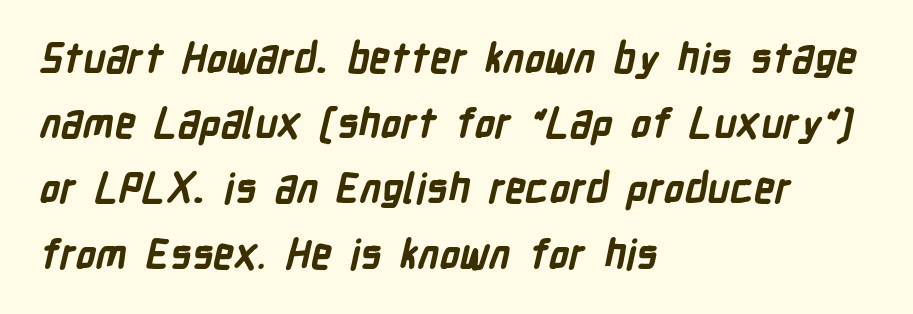
{"serif": "no", "bold": "yes", "weight": "bold", "width": "condensed", "stroke_contrast": "low", "x_height": "medium", "monospaced": "no", "underline": "no", "align": "left", "line_spacing": "normal", "line_spacing_ratio": 1.59, "letter_spacing": "normal", "letter_spacing_em": 0.0, "glyph_px": 41}
